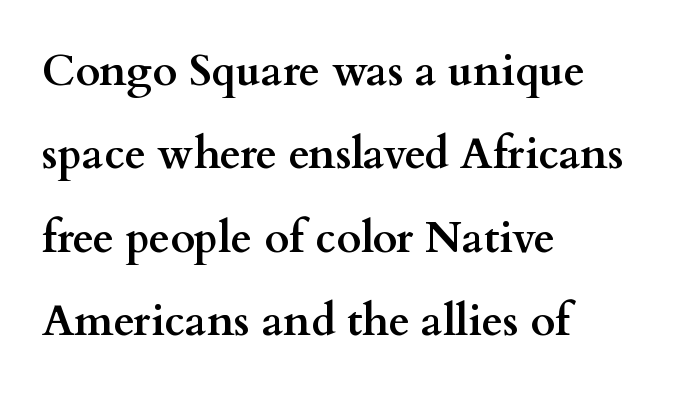
The letters advance in unequal steps, a hallmark of proportional type. Airy leading. Ordinary non-slanted type is in use. Strong, thick strokes mark this as bold type.
